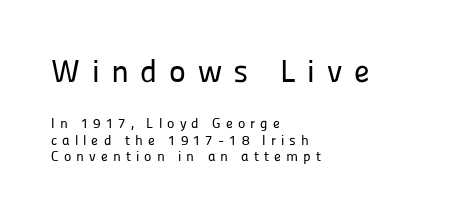
Q: Is the text italic (slanted)? A: No, it is upright.
Q: Is the typeface a serif or a sans-serif typeface? A: Sans-serif.
Q: Is the text underlined? A: No.
Q: How is the paragraph aligned? A: Left-aligned.
Q: Is the spacing between letters normal or unusually wide? A: Unusually wide.
Q: Which block of text is set in a larger size, the first (top) or the second (bottom)? A: The first (top) one.
Q: Width (condensed, normal, or wide)? A: Normal.
Q: Stroke contrast? A: Low.
Q: x-height? A: Medium.
Q: Monospaced? A: No.
